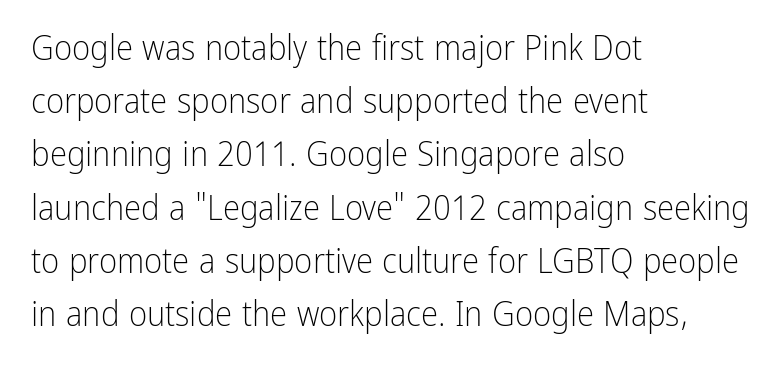
Descenders are the only things crossing below the line. The lettering holds an erect, upright posture throughout. Spacing verdict: proportional, widths tailored to each character. The face used here is a sans, in the tradition of grotesques and geometrics. Vertical stems look standard width or narrower in stroke.
